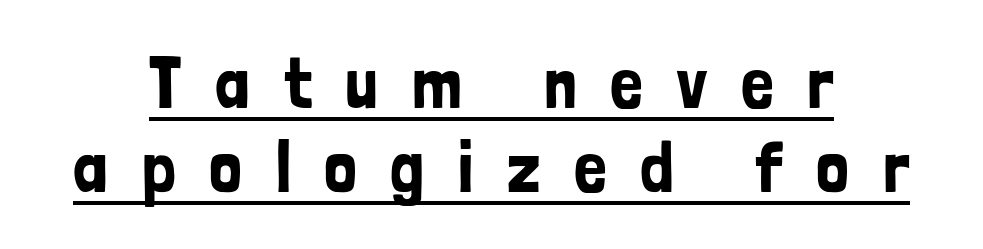
Q: Is the text italic (slanted)? A: No, it is upright.
Q: Is the typeface a serif or a sans-serif typeface? A: Sans-serif.
Q: Is the text underlined? A: Yes.
Q: How is the paragraph aligned? A: Centered.
Q: Is the spacing between letters normal or unusually wide? A: Unusually wide.
Q: Is the spacing between lines tight, normal or loose? A: Tight.
Q: Width (condensed, normal, or wide)? A: Condensed.
Q: Stroke contrast? A: Low.
Q: x-height? A: Medium.
Q: Monospaced? A: No.
